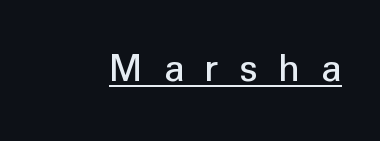
Glyph-to-glyph distance is far greater than everyday printed text. Looks like regular typesetting: each glyph gets only the width it needs. Tall strokes in this sample are plumb rather than angled. Examine the stroke ends and you'll find no serifs.
